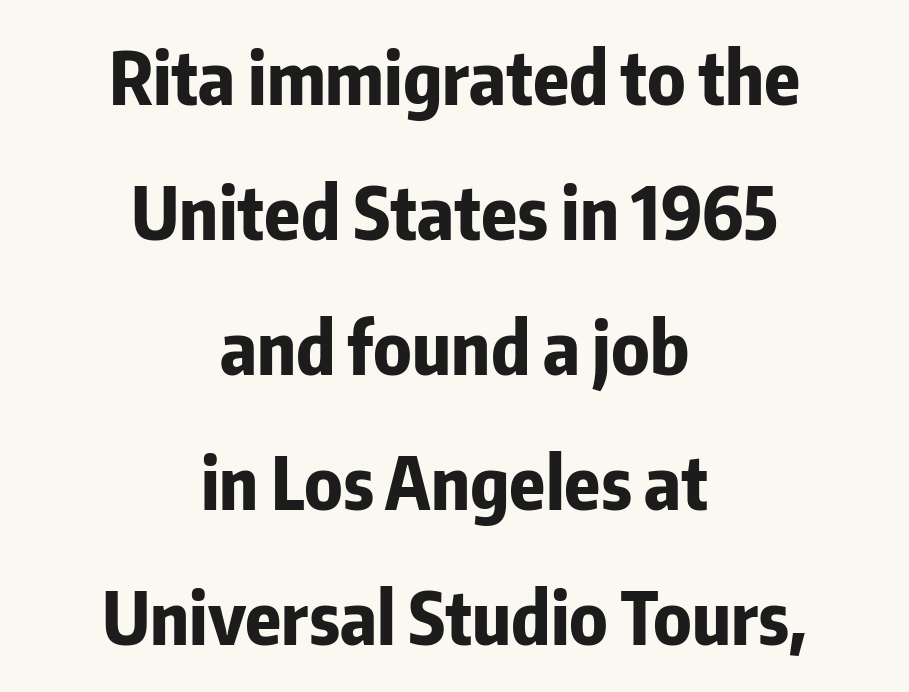
{"serif": "no", "italic": "no", "bold": "yes", "weight": "bold", "width": "condensed", "stroke_contrast": "low", "x_height": "medium", "monospaced": "no", "underline": "no", "align": "center", "line_spacing_ratio": 1.85, "letter_spacing": "normal", "letter_spacing_em": 0.0, "glyph_px": 73}
